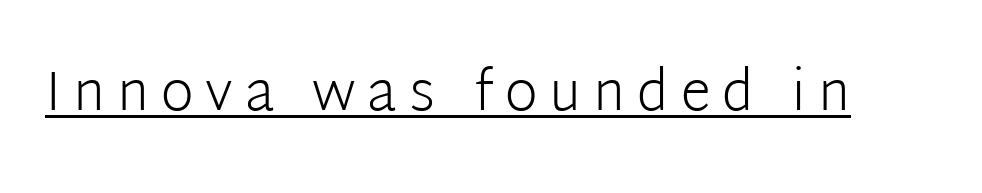
Q: Is the text bold? A: No.
Q: Is the text italic (slanted)? A: No, it is upright.
Q: Is the typeface a serif or a sans-serif typeface? A: Sans-serif.
Q: Is the text underlined? A: Yes.
Q: Is the spacing between letters normal or unusually wide? A: Unusually wide.
Q: Width (condensed, normal, or wide)? A: Normal.
Q: Stroke contrast? A: Low.
Q: x-height? A: Medium.
Q: Monospaced? A: No.
